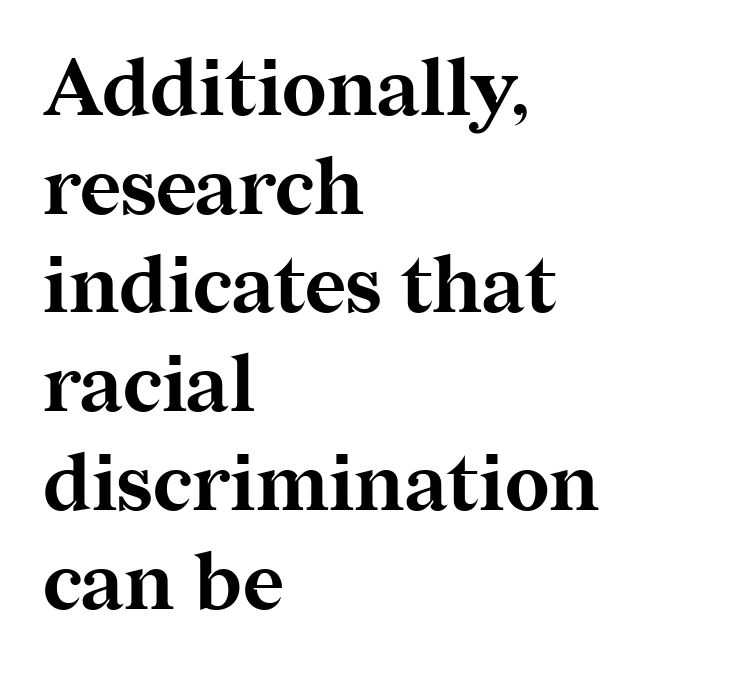
Quick note: not italic, upright. I'd describe the lettering as bold — thick and assertive. Only glyphs here, with clear space below each row. Compared with a centered layout, this one pins lines to the left instead. Are there feet on the stems? There are — it's a serif. The rendering uses natural spacing where letterforms have individual widths.
